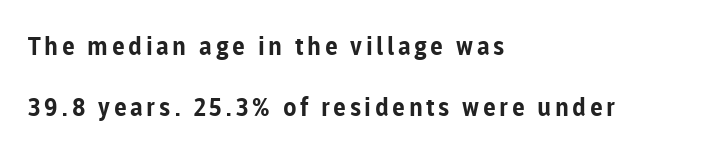
Each line starts at the same left margin while the right side varies. The designer dialed line spacing up above the default. Its strokes are broad and dark, the hallmark of bold type. The string is rendered with underlining switched off. The letters stand straight up with perfectly vertical stems.
